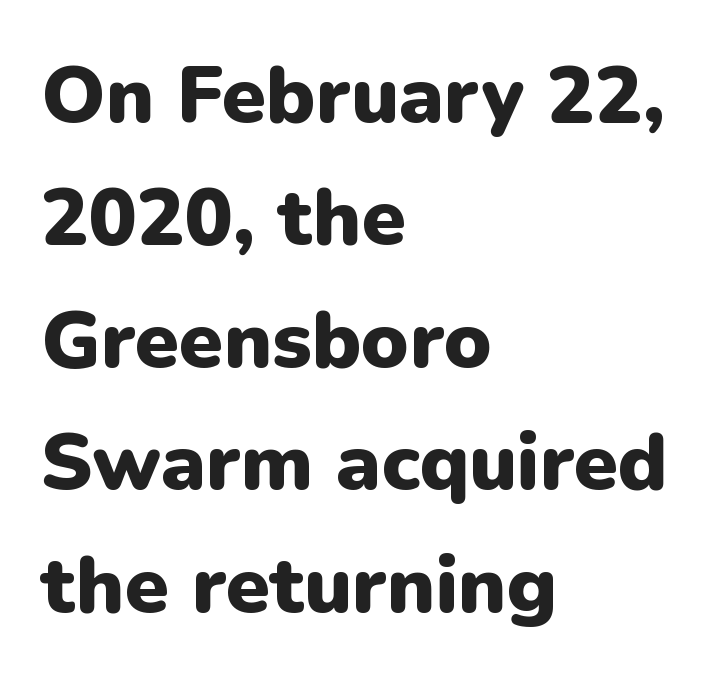
{"serif": "no", "italic": "no", "bold": "yes", "weight": "heavy", "width": "normal", "stroke_contrast": "low", "x_height": "medium", "monospaced": "no", "underline": "no", "align": "left", "line_spacing": "normal", "line_spacing_ratio": 1.53, "letter_spacing": "normal", "letter_spacing_em": 0.0, "glyph_px": 80}
